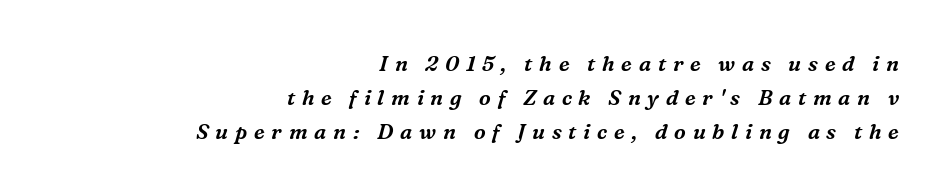
{"italic": "yes", "lean": "right", "slant_degrees": 16, "underline": "no", "align": "right", "line_spacing": "normal", "line_spacing_ratio": 1.62, "letter_spacing": "wide", "letter_spacing_em": 0.32, "glyph_px": 21}
